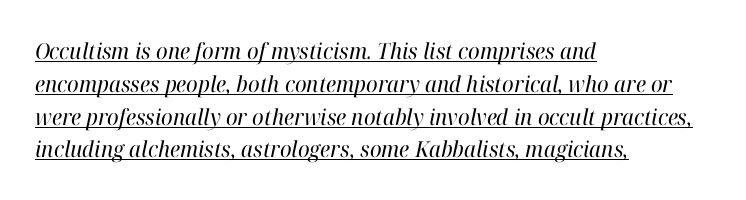
Q: Is the text bold? A: No.
Q: Is the text italic (slanted)? A: Yes, it leans right by about 12 degrees.
Q: Is the text underlined? A: Yes.
Q: How is the paragraph aligned? A: Left-aligned.
Q: Is the spacing between letters normal or unusually wide? A: Normal.
Q: Is the spacing between lines tight, normal or loose? A: Normal.
